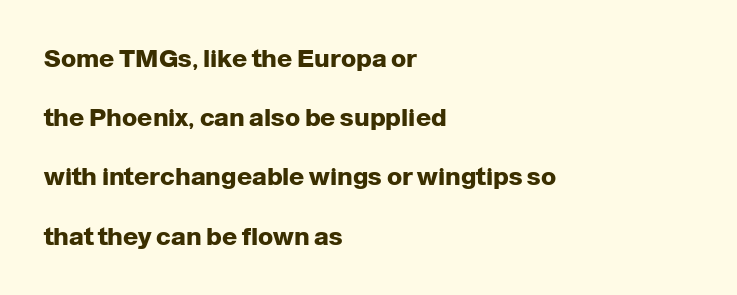
Descender tails drop into unmarked territory. Emphasis by weight is at full strength: bold. The horizontal fit of the characters is conventional and even. A great deal of white space separates one row of letters from the next. Upright lettering throughout.
